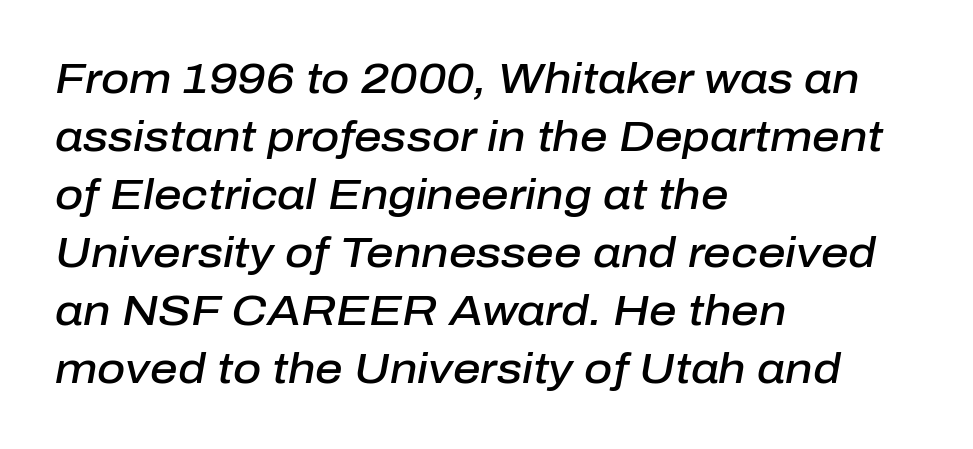
Q: Is the text bold? A: Semi-bold.
Q: Is the text italic (slanted)? A: Yes, it leans right by about 10 degrees.
Q: Is the text underlined? A: No.
Q: How is the paragraph aligned? A: Left-aligned.
Q: Is the spacing between letters normal or unusually wide? A: Normal.
Q: Is the spacing between lines tight, normal or loose? A: Normal.
Q: Width (condensed, normal, or wide)? A: Normal.
Q: Stroke contrast? A: Low.
Q: x-height? A: Medium.
Q: Monospaced? A: No.
